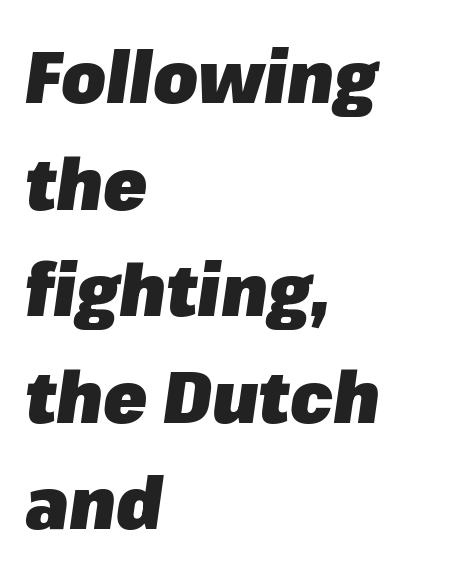
The image shows 72 px heavy type, italic (leaning right); set left-aligned, normal line spacing (1.48x), normal letter spacing, not underlined; low stroke contrast and a medium x-height.
